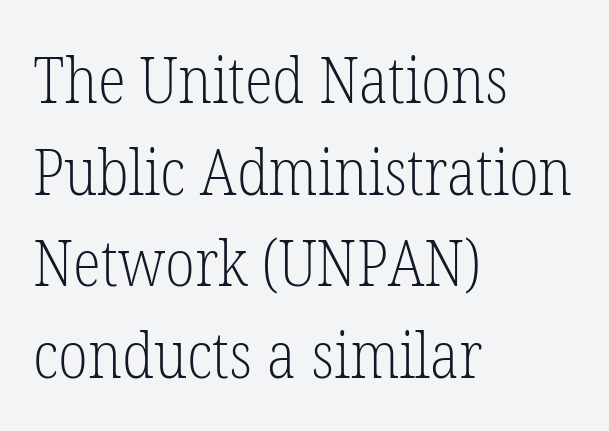
Q: Is the text bold? A: No.
Q: Is the text italic (slanted)? A: No, it is upright.
Q: Is the typeface a serif or a sans-serif typeface? A: Serif.
Q: Is the text underlined? A: No.
Q: How is the paragraph aligned? A: Left-aligned.
Q: Is the spacing between letters normal or unusually wide? A: Normal.
Q: Is the spacing between lines tight, normal or loose? A: Normal.
Q: Width (condensed, normal, or wide)? A: Condensed.
Q: Stroke contrast? A: Low.
Q: x-height? A: Medium.
Q: Monospaced? A: No.
